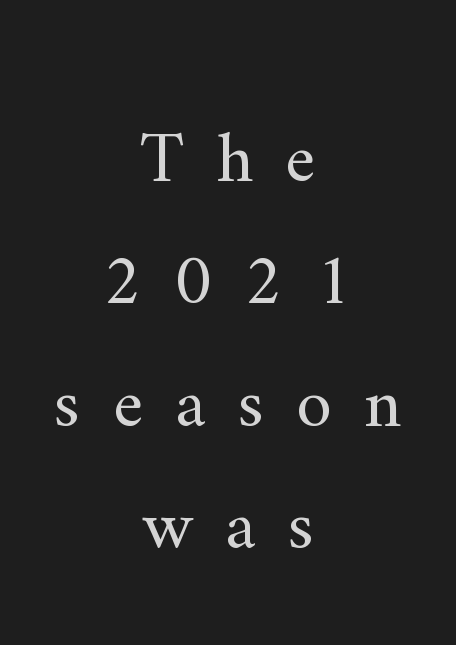
{"serif": "yes", "italic": "no", "bold": "no", "weight": "regular", "width": "normal", "stroke_contrast": "medium", "x_height": "small", "monospaced": "no", "underline": "no", "align": "center", "line_spacing": "normal", "line_spacing_ratio": 1.7, "letter_spacing": "wide", "letter_spacing_em": 0.45, "glyph_px": 72}
